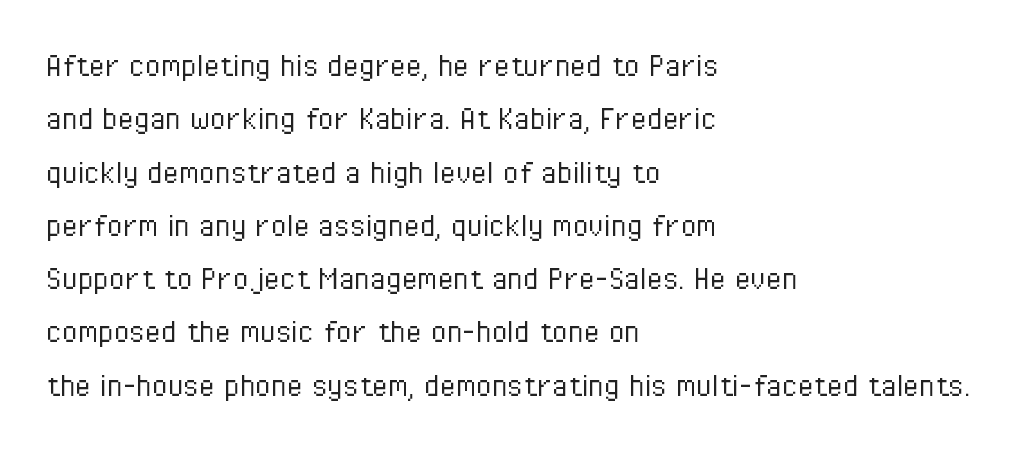
{"serif": "no", "italic": "no", "bold": "no", "weight": "light", "width": "condensed", "stroke_contrast": "low", "x_height": "medium", "monospaced": "no", "underline": "no", "align": "left", "line_spacing": "normal", "line_spacing_ratio": 1.48, "letter_spacing": "normal", "letter_spacing_em": 0.0, "glyph_px": 36}
